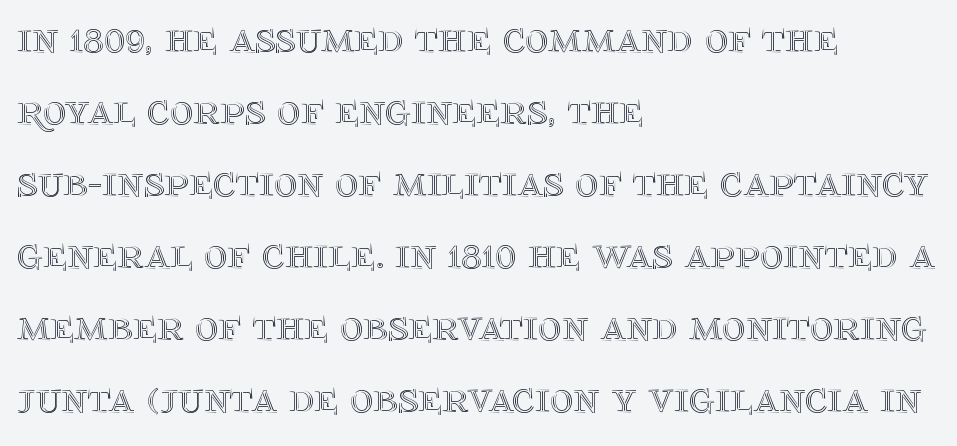
{"italic": "no", "width": "normal", "x_height": "large", "monospaced": "no", "underline": "no", "align": "left", "line_spacing": "normal", "line_spacing_ratio": 1.6, "letter_spacing": "normal", "letter_spacing_em": 0.0, "glyph_px": 45}
